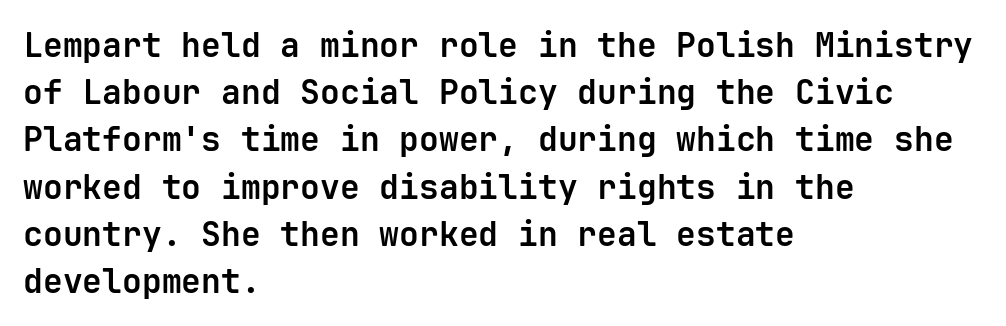
{"serif": "no", "italic": "no", "bold": "yes", "weight": "bold", "width": "normal", "stroke_contrast": "low", "x_height": "medium", "monospaced": "yes", "underline": "no", "align": "left", "line_spacing": "normal", "line_spacing_ratio": 1.43, "letter_spacing": "normal", "letter_spacing_em": 0.0, "glyph_px": 33}
